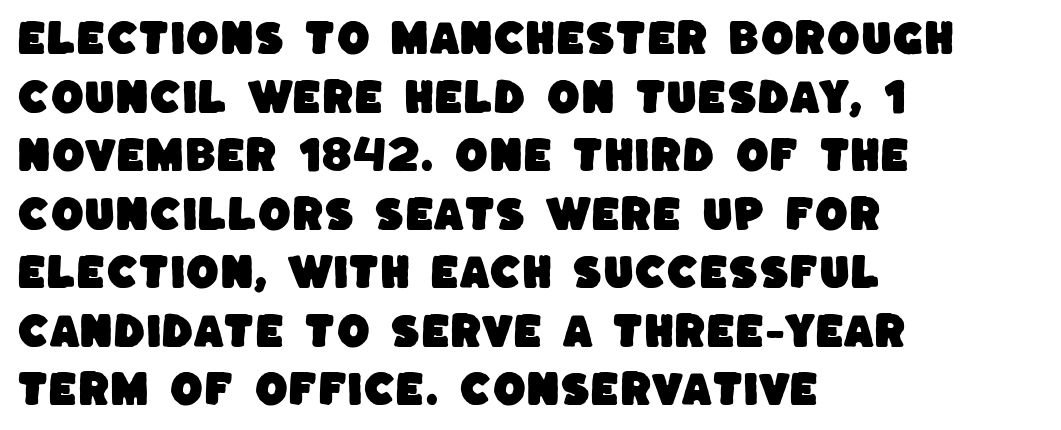
Does the type have serifs? No, each stem ends abruptly. A bare baseline throughout the passage. The lines in this sample share a left origin and differ only in where they stop. Students, note that the glyphs here touch the page at normal intervals. Here the designer chose a conventional face with non-uniform glyph widths. Evenly set lines give the paragraph a standard silhouette.
